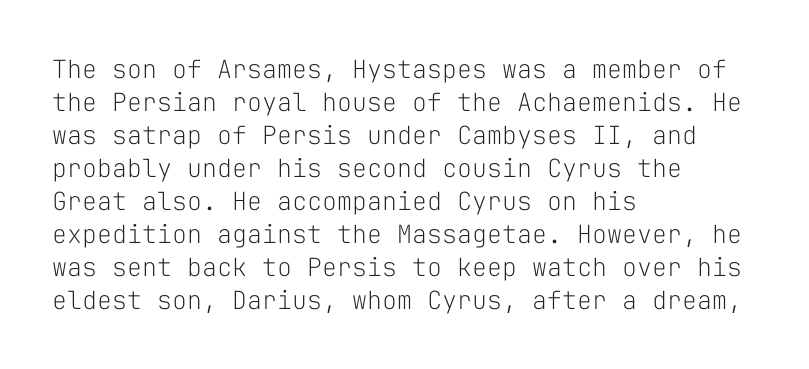
The image shows 25 px text type, upright; set left-aligned, normal line spacing (1.32x), normal letter spacing, not underlined.
